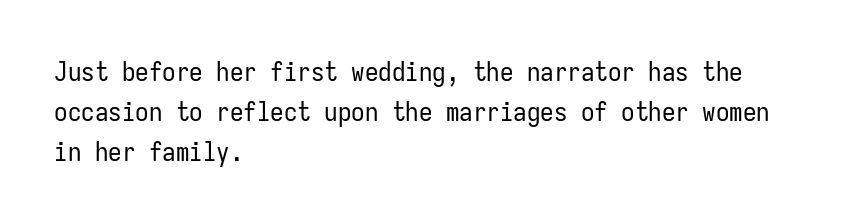
The image shows 27 px text type, upright; set left-aligned, normal line spacing (1.49x), normal letter spacing, not underlined.
